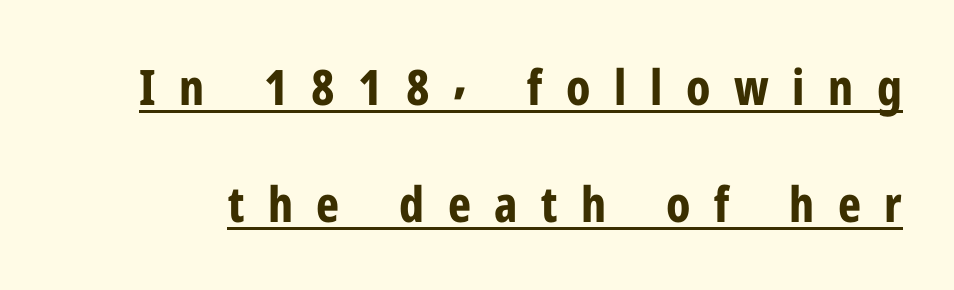
Q: Is the text bold? A: Yes.
Q: Is the text italic (slanted)? A: No, it is upright.
Q: Is the typeface a serif or a sans-serif typeface? A: Sans-serif.
Q: Is the text underlined? A: Yes.
Q: Is the spacing between letters normal or unusually wide? A: Unusually wide.
Q: Is the spacing between lines tight, normal or loose? A: Loose.
Q: Width (condensed, normal, or wide)? A: Condensed.
Q: Stroke contrast? A: Low.
Q: x-height? A: Medium.
Q: Monospaced? A: No.
